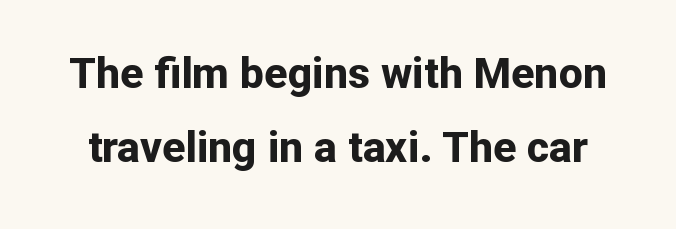
Q: Is the text bold? A: Yes.
Q: Is the text italic (slanted)? A: No, it is upright.
Q: Is the typeface a serif or a sans-serif typeface? A: Sans-serif.
Q: Is the text underlined? A: No.
Q: Is the spacing between letters normal or unusually wide? A: Normal.
Q: Width (condensed, normal, or wide)? A: Normal.
Q: Stroke contrast? A: Low.
Q: x-height? A: Medium.
Q: Monospaced? A: No.
